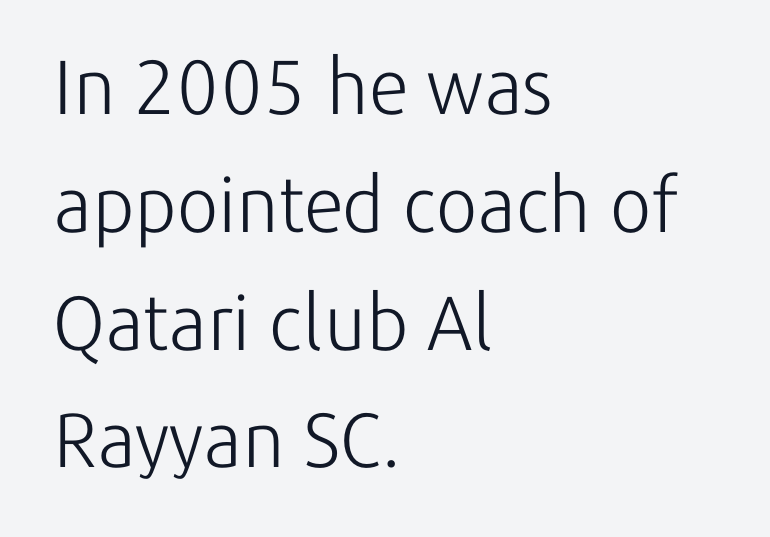
{"serif": "no", "italic": "no", "bold": "no", "weight": "light", "width": "normal", "stroke_contrast": "low", "x_height": "medium", "monospaced": "no", "underline": "no", "align": "left", "line_spacing": "normal", "line_spacing_ratio": 1.53, "letter_spacing": "normal", "letter_spacing_em": 0.0, "glyph_px": 77}
